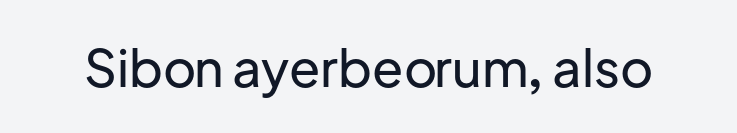
{"serif": "no", "italic": "no", "width": "normal", "stroke_contrast": "low", "x_height": "medium", "monospaced": "no", "underline": "no", "letter_spacing": "normal", "letter_spacing_em": 0.0, "glyph_px": 51}
